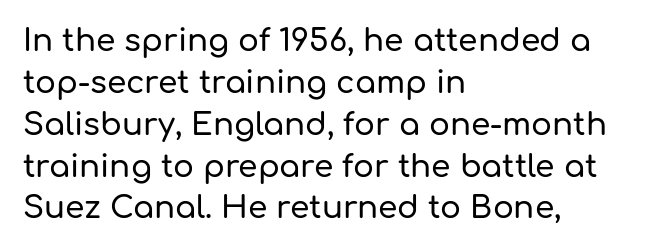
The image shows 31 px sans-serif type, upright; set left-aligned, normal line spacing (1.35x), normal letter spacing, not underlined; low stroke contrast and a medium x-height.
